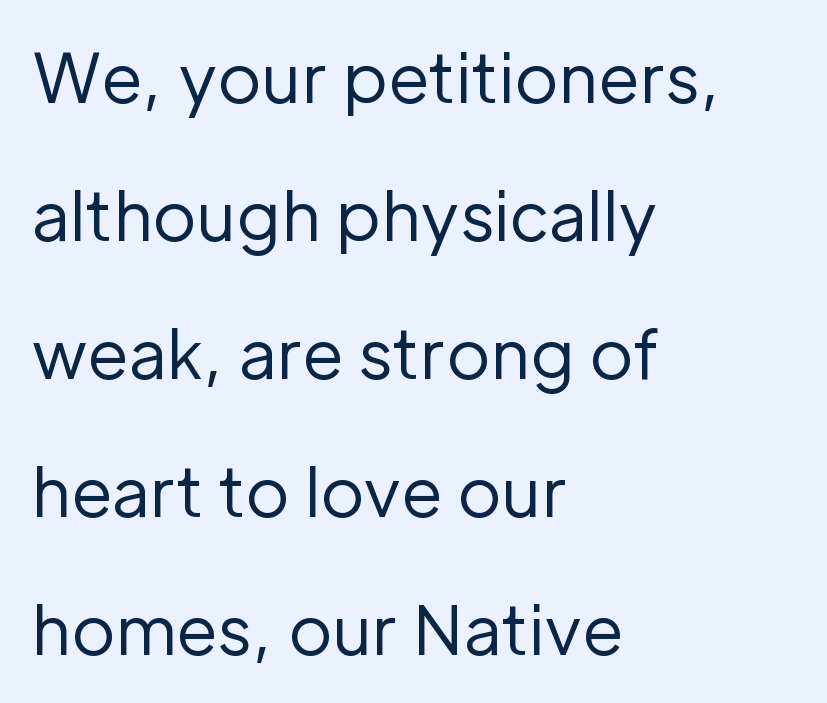
Q: Is the text bold? A: No.
Q: Is the text italic (slanted)? A: No, it is upright.
Q: Is the typeface a serif or a sans-serif typeface? A: Sans-serif.
Q: Is the text underlined? A: No.
Q: How is the paragraph aligned? A: Left-aligned.
Q: Is the spacing between letters normal or unusually wide? A: Normal.
Q: Is the spacing between lines tight, normal or loose? A: Loose.
Q: Width (condensed, normal, or wide)? A: Normal.
Q: Stroke contrast? A: Low.
Q: x-height? A: Medium.
Q: Monospaced? A: No.
